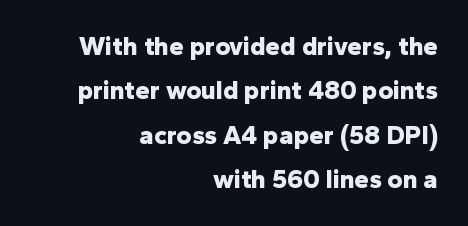
{"italic": "no", "bold": "yes", "underline": "no", "align": "right", "line_spacing_ratio": 1.71, "letter_spacing": "normal", "letter_spacing_em": 0.0, "glyph_px": 26}
